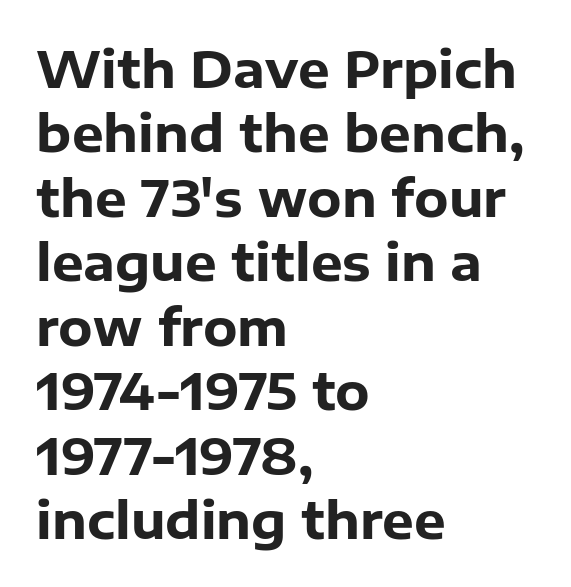
{"serif": "no", "italic": "no", "bold": "yes", "weight": "heavy", "width": "normal", "stroke_contrast": "low", "x_height": "medium", "monospaced": "no", "underline": "no", "align": "left", "line_spacing": "normal", "line_spacing_ratio": 1.29, "letter_spacing": "normal", "letter_spacing_em": 0.0, "glyph_px": 50}
